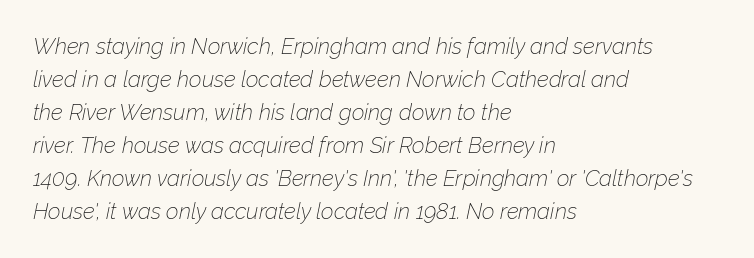
Any mark beneath the type? The region is blank. Italic? Definitely — the glyphs are oblique. Ink coverage per letter is moderate at most. The rendering uses a moderate line-height, typical for paragraphs. Where is the straight margin? On the left. The rendering keeps characters at their native spacing.
